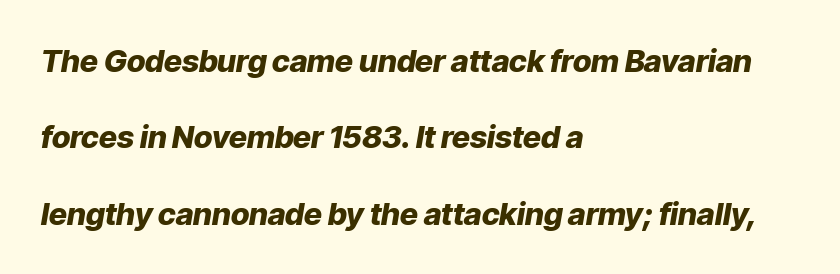
Q: Is the text bold? A: Yes.
Q: Is the text italic (slanted)? A: Yes, it leans right by about 9 degrees.
Q: Is the text underlined? A: No.
Q: How is the paragraph aligned? A: Left-aligned.
Q: Is the spacing between letters normal or unusually wide? A: Normal.
Q: Is the spacing between lines tight, normal or loose? A: Loose.
Q: Width (condensed, normal, or wide)? A: Normal.
Q: Stroke contrast? A: Low.
Q: x-height? A: Medium.
Q: Monospaced? A: No.
